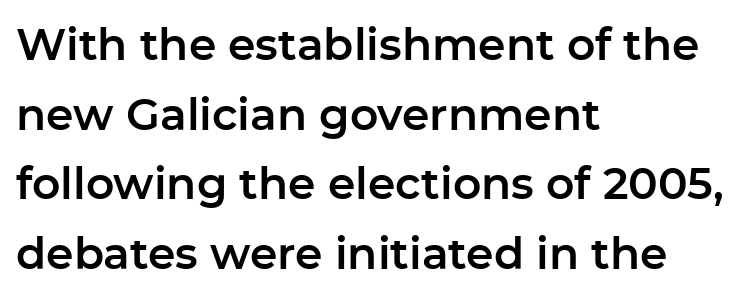
Q: Is the text italic (slanted)? A: No, it is upright.
Q: Is the typeface a serif or a sans-serif typeface? A: Sans-serif.
Q: Is the text underlined? A: No.
Q: How is the paragraph aligned? A: Left-aligned.
Q: Is the spacing between letters normal or unusually wide? A: Normal.
Q: Is the spacing between lines tight, normal or loose? A: Normal.
Q: Width (condensed, normal, or wide)? A: Normal.
Q: Stroke contrast? A: Low.
Q: x-height? A: Medium.
Q: Monospaced? A: No.
